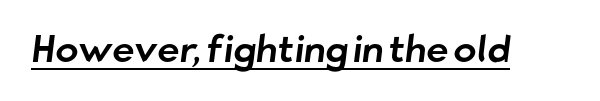
{"serif": "no", "width": "normal", "stroke_contrast": "low", "x_height": "medium", "monospaced": "no", "underline": "yes", "letter_spacing": "normal", "letter_spacing_em": 0.0, "glyph_px": 38}
